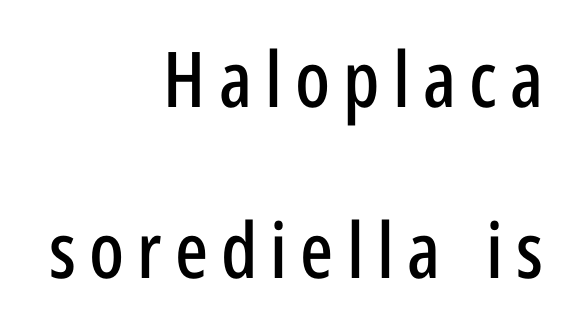
{"serif": "no", "italic": "no", "width": "condensed", "stroke_contrast": "low", "x_height": "medium", "monospaced": "no", "underline": "no", "align": "right", "line_spacing": "loose", "line_spacing_ratio": 2.22, "glyph_px": 77}
